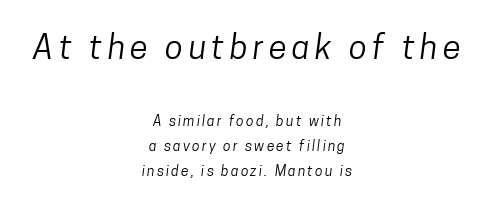
This is not heavy type; no bold has been used. The strip under each line holds only bare page. Character size in the leading block exceeds that of the trailing block. Note the varied advance widths — an 'i' is clearly narrower than an 'm'. Typeset on center — no edge is straight.
